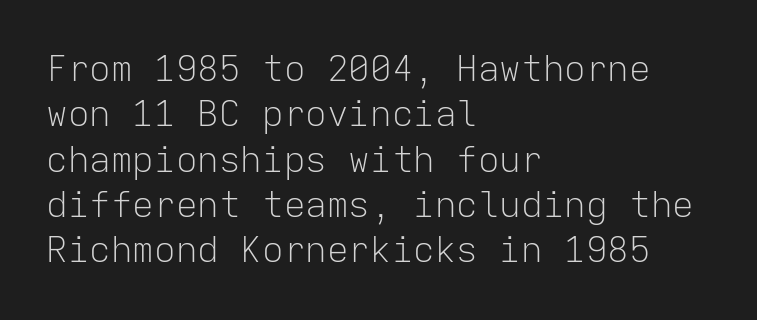
Q: Is the text bold? A: No.
Q: Is the text italic (slanted)? A: No, it is upright.
Q: Is the typeface a serif or a sans-serif typeface? A: Sans-serif.
Q: Is the text underlined? A: No.
Q: How is the paragraph aligned? A: Left-aligned.
Q: Is the spacing between letters normal or unusually wide? A: Normal.
Q: Is the spacing between lines tight, normal or loose? A: Normal.
Q: Width (condensed, normal, or wide)? A: Normal.
Q: Stroke contrast? A: Low.
Q: x-height? A: Medium.
Q: Monospaced? A: Yes.
